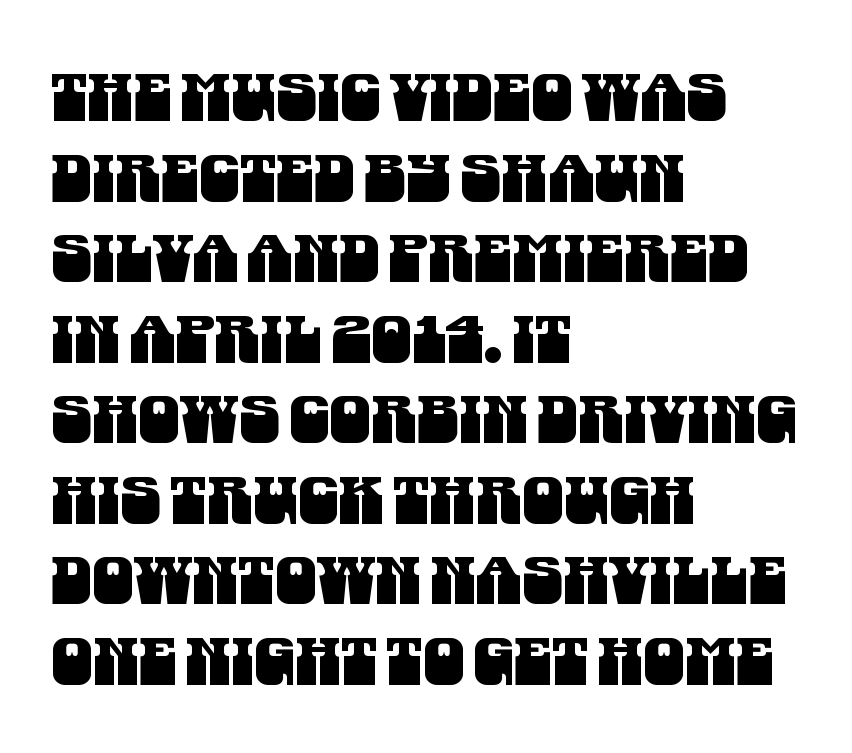
Anything drawn beneath the words? Only blank space. Where is the straight margin? On the left. Honestly, the letter spacing is just normal — you wouldn't notice it. Examine the stroke ends and you'll find no serifs.
